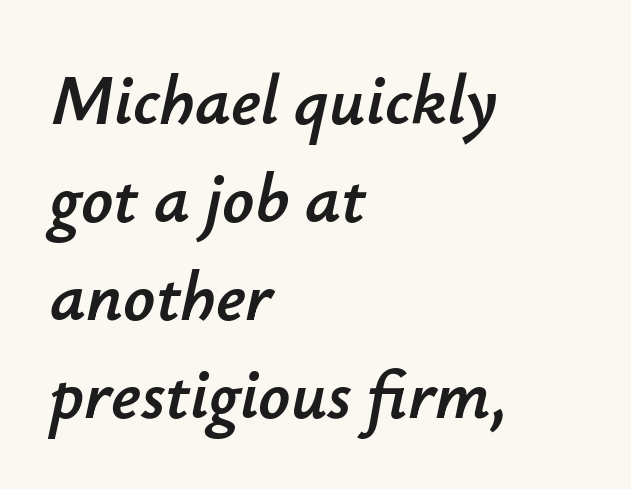
{"italic": "yes", "lean": "right", "slant_degrees": 12, "width": "normal", "stroke_contrast": "low", "x_height": "small", "monospaced": "no", "underline": "no", "align": "left", "line_spacing": "normal", "line_spacing_ratio": 1.4, "letter_spacing": "normal", "letter_spacing_em": 0.0, "glyph_px": 70}
